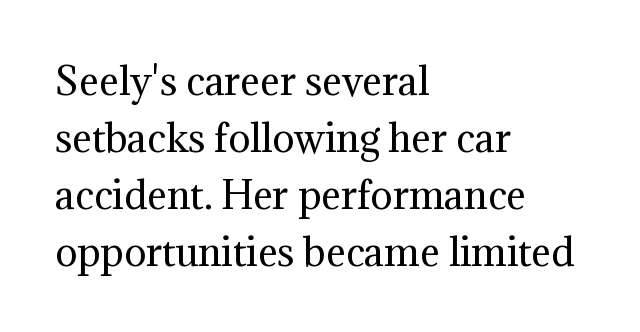
Is the block centered? No — it sits flush against the left margin. Observe the ordinary spacing: letters are neighbours, not strangers. It's the straight-up-and-down kind of type. Compared with a typical body face, this is equally light or lighter still.
